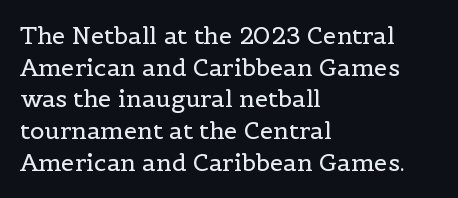
Q: Is the text bold? A: No.
Q: Is the text italic (slanted)? A: No, it is upright.
Q: Is the text underlined? A: No.
Q: How is the paragraph aligned? A: Left-aligned.
Q: Is the spacing between letters normal or unusually wide? A: Normal.
Q: Is the spacing between lines tight, normal or loose? A: Normal.
